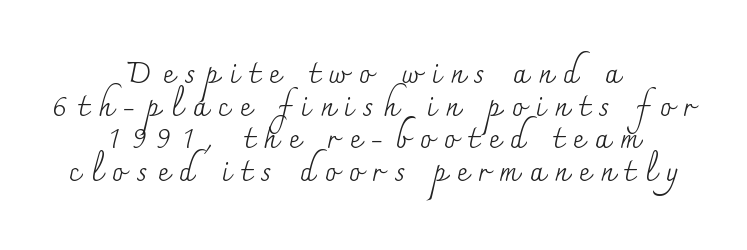
The image shows 30 px regular-weight serif type; set centered, tight line spacing (1.09x), unusually wide letter spacing (+0.34 em), not underlined; medium stroke contrast and a small x-height.
